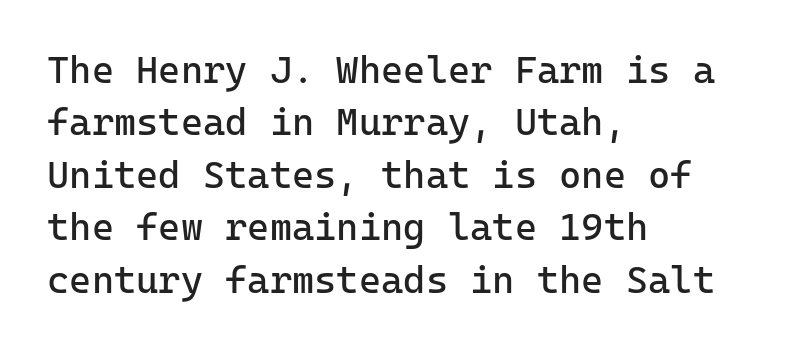
The image shows 38 px regular-weight sans-serif type, upright, monospaced; set left-aligned, normal line spacing (1.38x), normal letter spacing, not underlined; low stroke contrast and a medium x-height.
